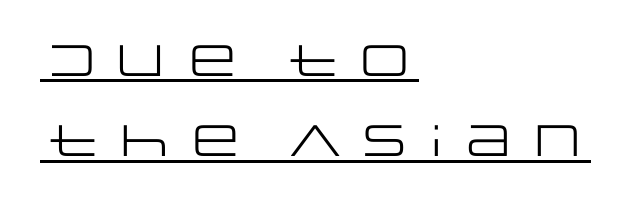
{"serif": "no", "italic": "no", "bold": "no", "weight": "regular", "width": "wide", "stroke_contrast": "low", "x_height": "large", "monospaced": "no", "underline": "yes", "align": "left", "line_spacing_ratio": 1.82, "glyph_px": 44}
